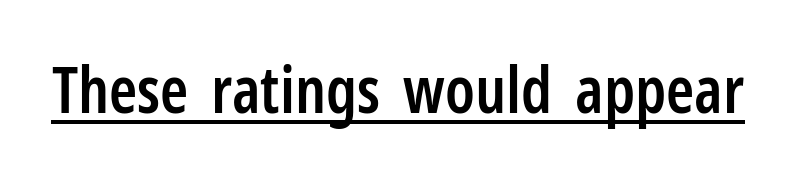
{"serif": "no", "italic": "no", "bold": "semi", "weight": "semibold", "width": "condensed", "stroke_contrast": "low", "x_height": "medium", "monospaced": "no", "underline": "yes", "letter_spacing": "normal", "letter_spacing_em": 0.0, "glyph_px": 64}
